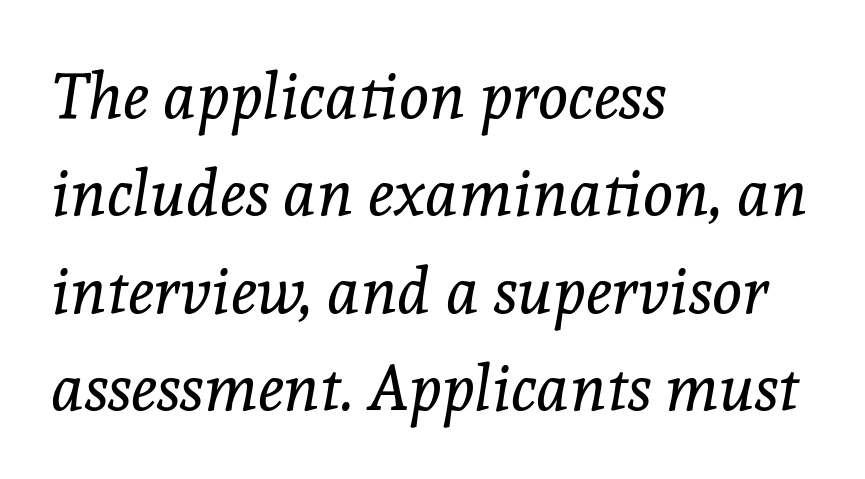
Visually the block forms a straight wall on the left and a jagged coastline on the right. The face looks like a standard text weight, possibly lighter. Leading: standard. The face used here is proportionally spaced, like ordinary book or web type. Does the lettering tilt? It does — this is italic.
